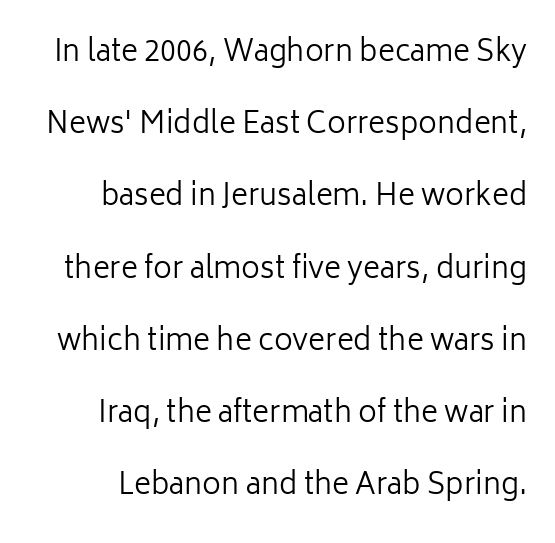
Q: Is the text bold? A: No.
Q: Is the text italic (slanted)? A: No, it is upright.
Q: Is the typeface a serif or a sans-serif typeface? A: Sans-serif.
Q: Is the text underlined? A: No.
Q: Is the spacing between letters normal or unusually wide? A: Normal.
Q: Is the spacing between lines tight, normal or loose? A: Loose.
Q: Width (condensed, normal, or wide)? A: Normal.
Q: Stroke contrast? A: Low.
Q: x-height? A: Medium.
Q: Monospaced? A: No.
